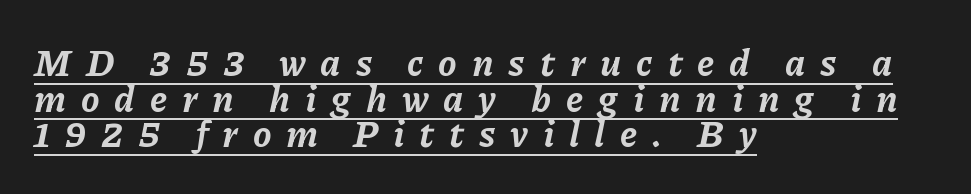
Regarding leading, the lines here are crowded together. This rendering widens character spacing well past its baseline value. Do the characters align in a grid? No, the font is proportional. Looking at the ascenders, they clearly lean.
